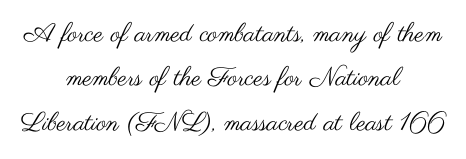
The image shows 26 px text type; set centered, line spacing 1.71x, normal letter spacing, not underlined.
